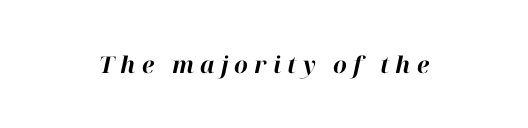
Q: Is the text bold? A: Yes.
Q: Is the text italic (slanted)? A: Yes, it leans right by about 12 degrees.
Q: Is the text underlined? A: No.
Q: Is the spacing between letters normal or unusually wide? A: Unusually wide.
